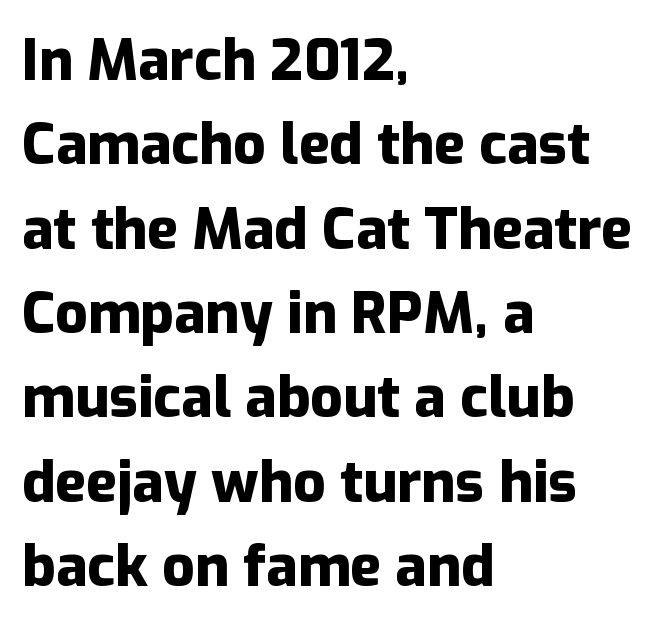
{"serif": "no", "italic": "no", "bold": "yes", "weight": "heavy", "width": "normal", "stroke_contrast": "low", "x_height": "medium", "monospaced": "no", "underline": "no", "align": "left", "line_spacing": "normal", "line_spacing_ratio": 1.48, "letter_spacing": "normal", "letter_spacing_em": 0.0, "glyph_px": 57}
